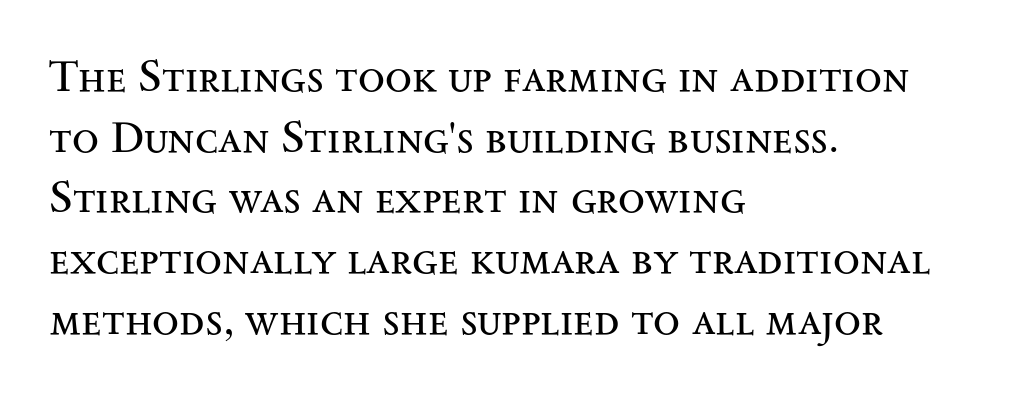
The image shows 44 px regular-weight, wide serif type, upright; set left-aligned, normal line spacing (1.38x), normal letter spacing, not underlined; medium stroke contrast and a small x-height.
